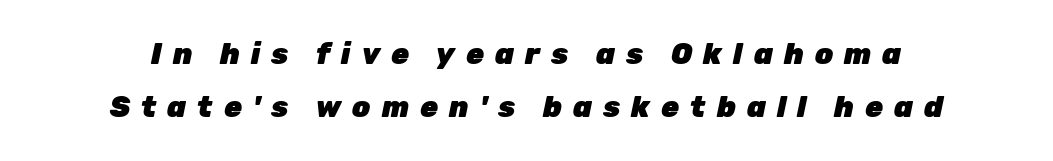
Q: Is the text bold? A: Yes.
Q: Is the text italic (slanted)? A: Yes, it leans right by about 12 degrees.
Q: Is the text underlined? A: No.
Q: Is the spacing between letters normal or unusually wide? A: Unusually wide.
Q: Width (condensed, normal, or wide)? A: Normal.
Q: Stroke contrast? A: Low.
Q: x-height? A: Medium.
Q: Monospaced? A: No.
